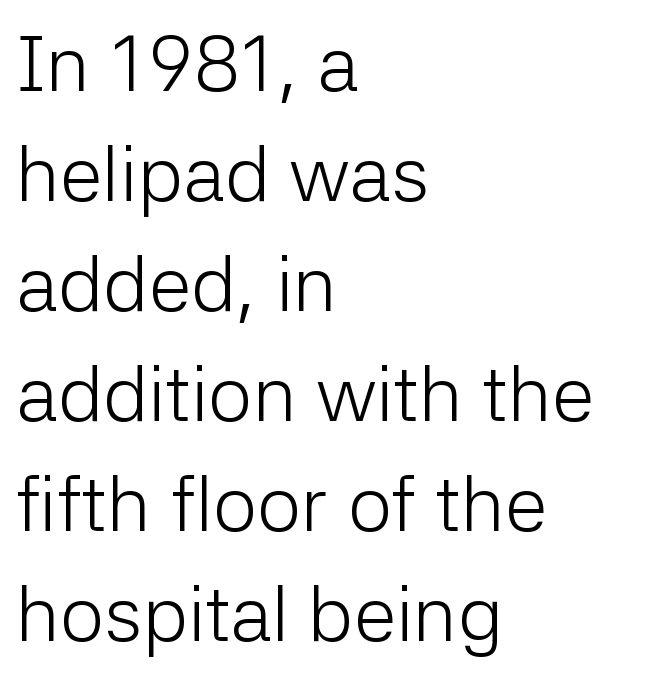
The image shows 78 px light sans-serif type, upright; set left-aligned, normal line spacing (1.41x), normal letter spacing, not underlined; low stroke contrast and a medium x-height.
